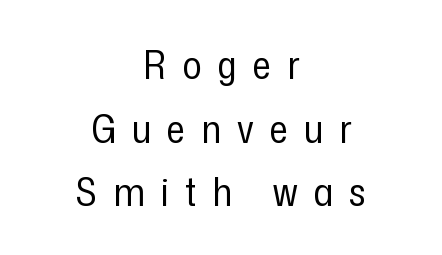
Q: Is the text bold? A: No.
Q: Is the text italic (slanted)? A: No, it is upright.
Q: Is the typeface a serif or a sans-serif typeface? A: Sans-serif.
Q: Is the text underlined? A: No.
Q: How is the paragraph aligned? A: Centered.
Q: Is the spacing between letters normal or unusually wide? A: Unusually wide.
Q: Is the spacing between lines tight, normal or loose? A: Normal.
Q: Width (condensed, normal, or wide)? A: Condensed.
Q: Stroke contrast? A: Low.
Q: x-height? A: Medium.
Q: Monospaced? A: No.
